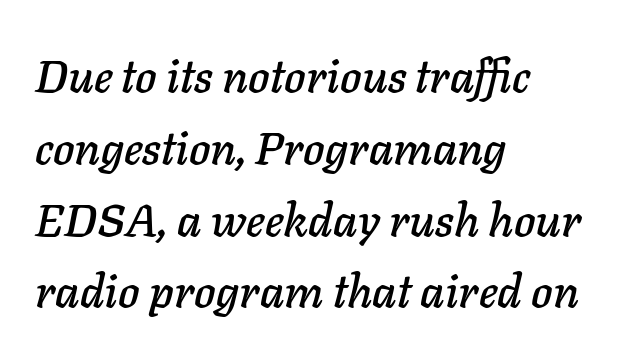
Q: Is the text italic (slanted)? A: Yes, it leans right by about 11 degrees.
Q: Is the text underlined? A: No.
Q: How is the paragraph aligned? A: Left-aligned.
Q: Is the spacing between letters normal or unusually wide? A: Normal.
Q: Is the spacing between lines tight, normal or loose? A: Normal.
Q: Width (condensed, normal, or wide)? A: Normal.
Q: Stroke contrast? A: Low.
Q: x-height? A: Medium.
Q: Monospaced? A: No.
